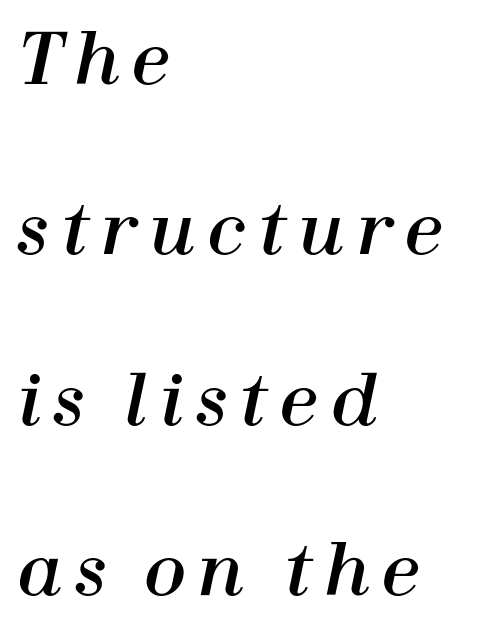
{"italic": "yes", "lean": "right", "slant_degrees": 12, "width": "normal", "stroke_contrast": "high", "x_height": "medium", "monospaced": "no", "underline": "no", "align": "left", "line_spacing": "loose", "line_spacing_ratio": 2.47, "glyph_px": 69}
